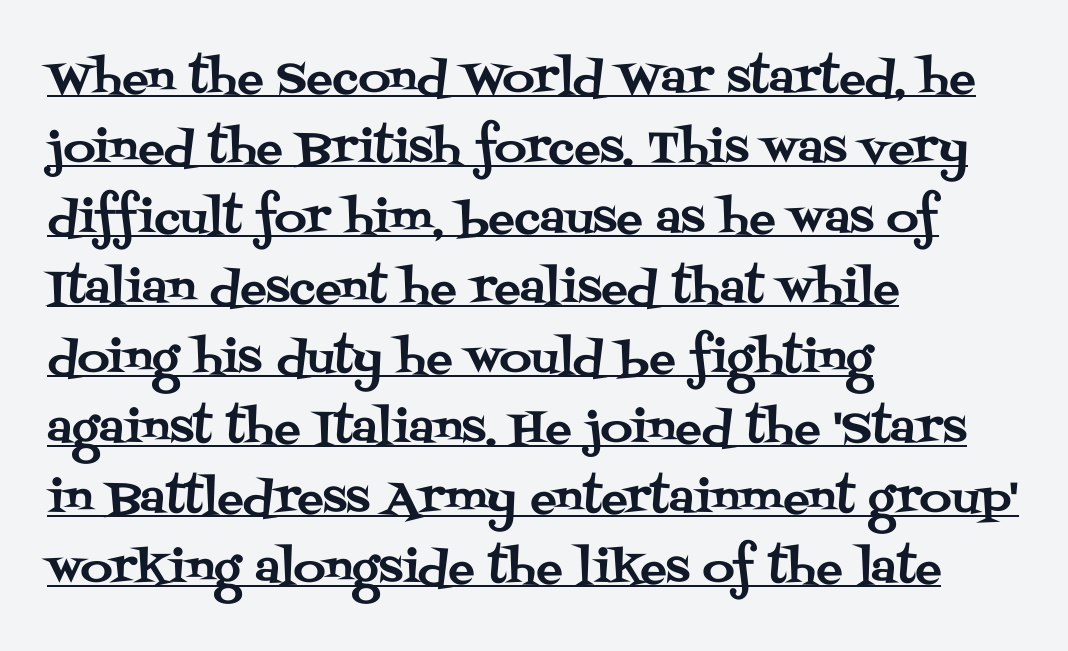
{"serif": "yes", "italic": "no", "width": "normal", "stroke_contrast": "medium", "x_height": "large", "monospaced": "no", "underline": "yes", "align": "left", "line_spacing": "normal", "line_spacing_ratio": 1.59, "letter_spacing": "normal", "letter_spacing_em": 0.0, "glyph_px": 44}
